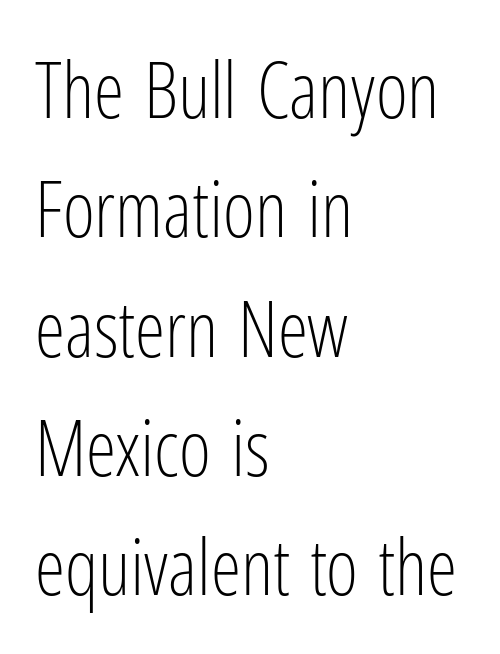
Q: Is the text bold? A: No.
Q: Is the text italic (slanted)? A: No, it is upright.
Q: Is the typeface a serif or a sans-serif typeface? A: Sans-serif.
Q: Is the text underlined? A: No.
Q: How is the paragraph aligned? A: Left-aligned.
Q: Is the spacing between letters normal or unusually wide? A: Normal.
Q: Is the spacing between lines tight, normal or loose? A: Normal.
Q: Width (condensed, normal, or wide)? A: Condensed.
Q: Stroke contrast? A: Low.
Q: x-height? A: Medium.
Q: Monospaced? A: No.
